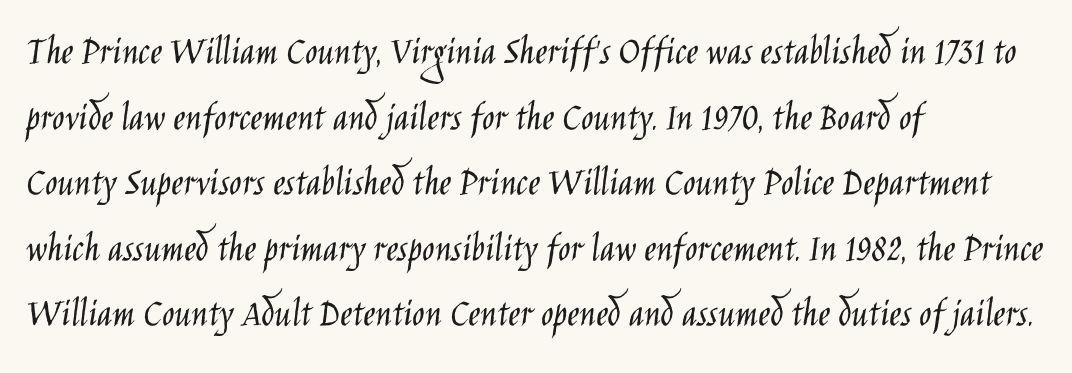
Q: Is the text bold? A: No.
Q: Is the text italic (slanted)? A: Yes.
Q: Is the typeface a serif or a sans-serif typeface? A: Sans-serif.
Q: Is the text underlined? A: No.
Q: How is the paragraph aligned? A: Left-aligned.
Q: Is the spacing between letters normal or unusually wide? A: Normal.
Q: Is the spacing between lines tight, normal or loose? A: Normal.
Q: Width (condensed, normal, or wide)? A: Condensed.
Q: Stroke contrast? A: Low.
Q: x-height? A: Large.
Q: Monospaced? A: No.
